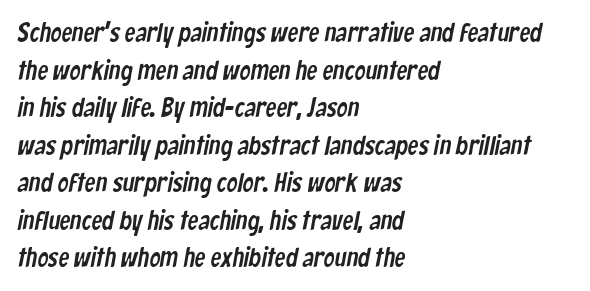
The image shows 27 px text type; set left-aligned, normal line spacing (1.39x), normal letter spacing, not underlined.
